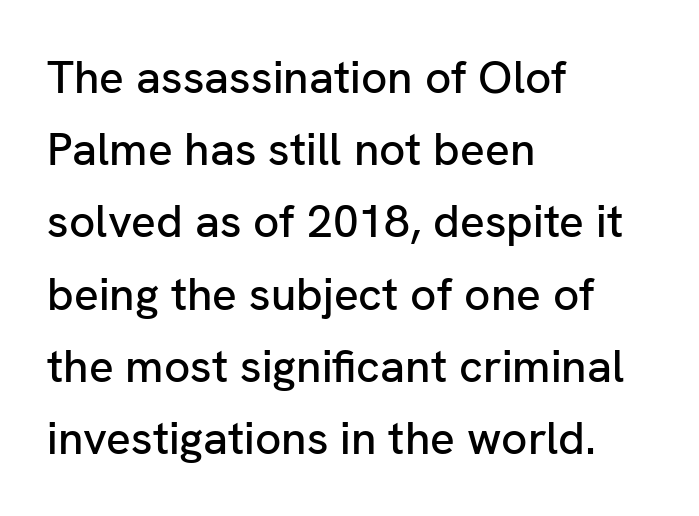
Q: Is the text italic (slanted)? A: No, it is upright.
Q: Is the typeface a serif or a sans-serif typeface? A: Sans-serif.
Q: Is the text underlined? A: No.
Q: How is the paragraph aligned? A: Left-aligned.
Q: Is the spacing between letters normal or unusually wide? A: Normal.
Q: Is the spacing between lines tight, normal or loose? A: Normal.
Q: Width (condensed, normal, or wide)? A: Normal.
Q: Stroke contrast? A: Low.
Q: x-height? A: Medium.
Q: Monospaced? A: No.
